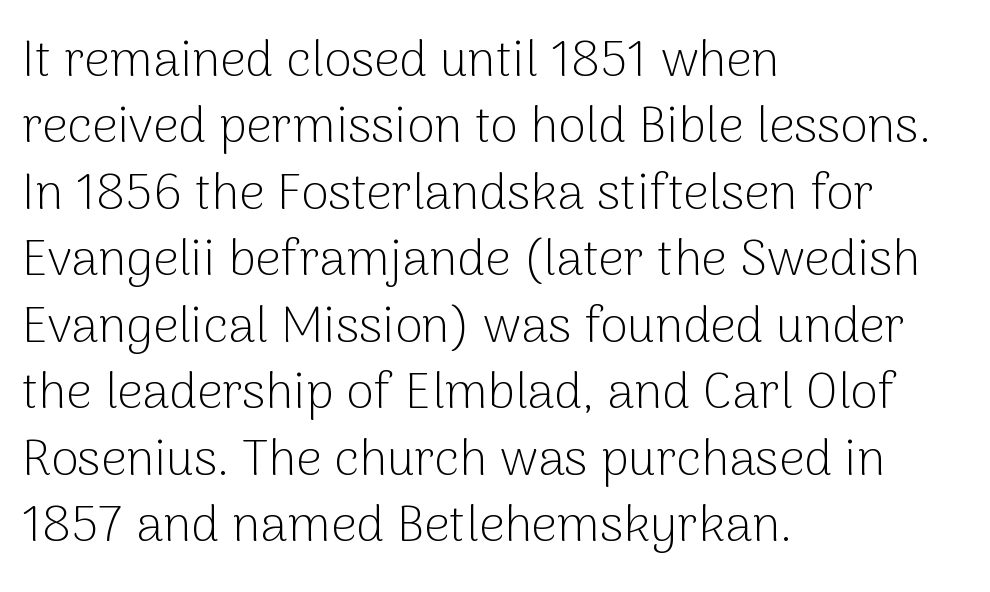
{"serif": "no", "italic": "no", "bold": "no", "weight": "light", "width": "normal", "stroke_contrast": "low", "x_height": "medium", "monospaced": "no", "underline": "no", "align": "left", "line_spacing": "normal", "line_spacing_ratio": 1.33, "letter_spacing": "normal", "letter_spacing_em": 0.0, "glyph_px": 50}
